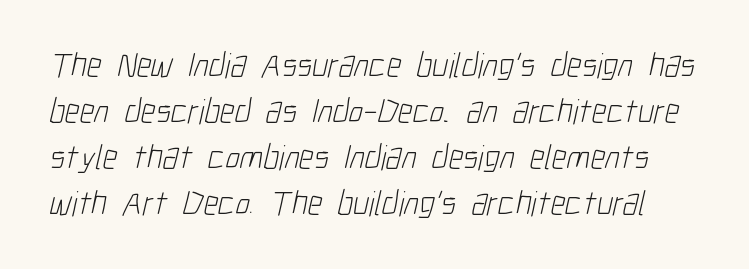
You can tell from the bare stems that sans-serif type was used. Observe the ordinary spacing: letters are neighbours, not strangers. The rendering uses natural spacing where letterforms have individual widths. Is there much room between lines? A standard amount, neither cramped nor airy.
